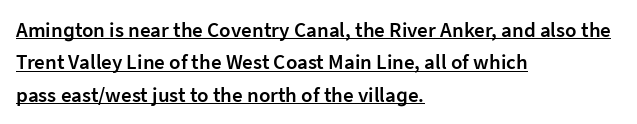
{"italic": "no", "bold": "semi", "underline": "yes", "align": "left", "line_spacing": "normal", "line_spacing_ratio": 1.54, "letter_spacing": "normal", "letter_spacing_em": 0.0, "glyph_px": 21}
